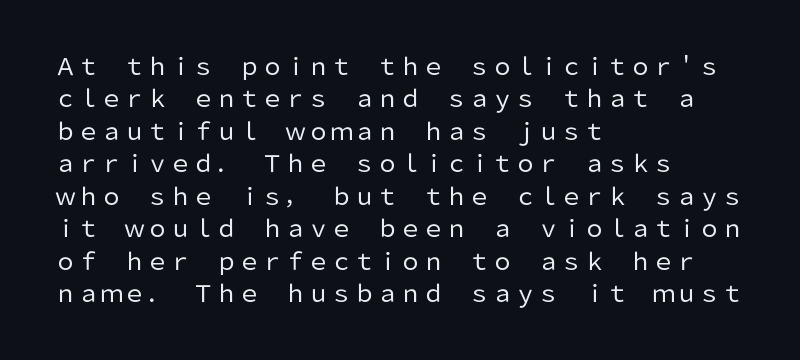
{"italic": "no", "bold": "no", "underline": "no", "align": "left", "line_spacing": "normal", "line_spacing_ratio": 1.41, "letter_spacing": "normal", "letter_spacing_em": 0.0, "glyph_px": 23}
